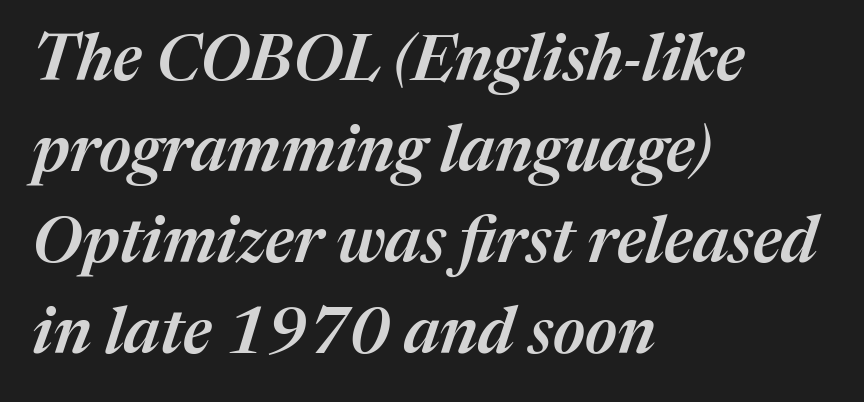
Q: Is the text bold? A: Semi-bold.
Q: Is the text italic (slanted)? A: Yes, it leans right by about 17 degrees.
Q: Is the text underlined? A: No.
Q: How is the paragraph aligned? A: Left-aligned.
Q: Is the spacing between letters normal or unusually wide? A: Normal.
Q: Is the spacing between lines tight, normal or loose? A: Normal.
Q: Width (condensed, normal, or wide)? A: Normal.
Q: Stroke contrast? A: Medium.
Q: x-height? A: Medium.
Q: Monospaced? A: No.
